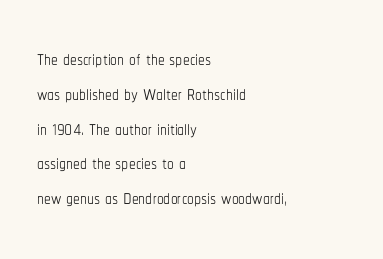
{"italic": "no", "bold": "no", "underline": "no", "align": "left", "line_spacing": "normal", "line_spacing_ratio": 1.29, "letter_spacing": "normal", "letter_spacing_em": 0.0, "glyph_px": 27}
